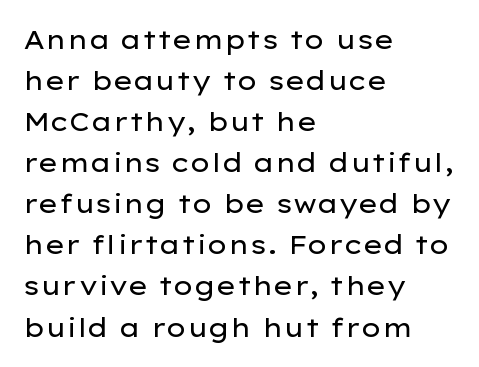
{"italic": "no", "bold": "no", "underline": "no", "align": "left", "line_spacing": "normal", "line_spacing_ratio": 1.58, "letter_spacing": "normal", "letter_spacing_em": 0.0, "glyph_px": 26}
